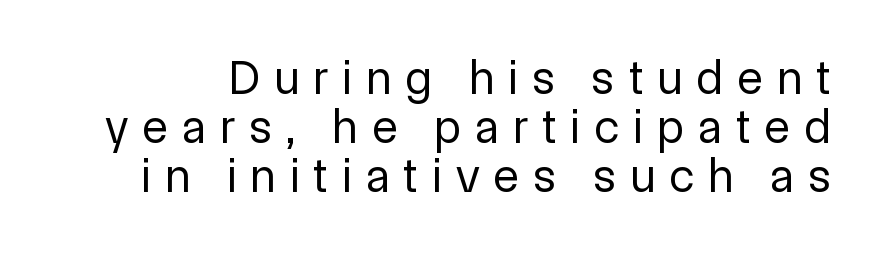
Q: Is the text bold? A: No.
Q: Is the text italic (slanted)? A: No, it is upright.
Q: Is the typeface a serif or a sans-serif typeface? A: Sans-serif.
Q: Is the text underlined? A: No.
Q: Is the spacing between letters normal or unusually wide? A: Unusually wide.
Q: Is the spacing between lines tight, normal or loose? A: Tight.
Q: Width (condensed, normal, or wide)? A: Normal.
Q: x-height? A: Medium.
Q: Monospaced? A: No.
